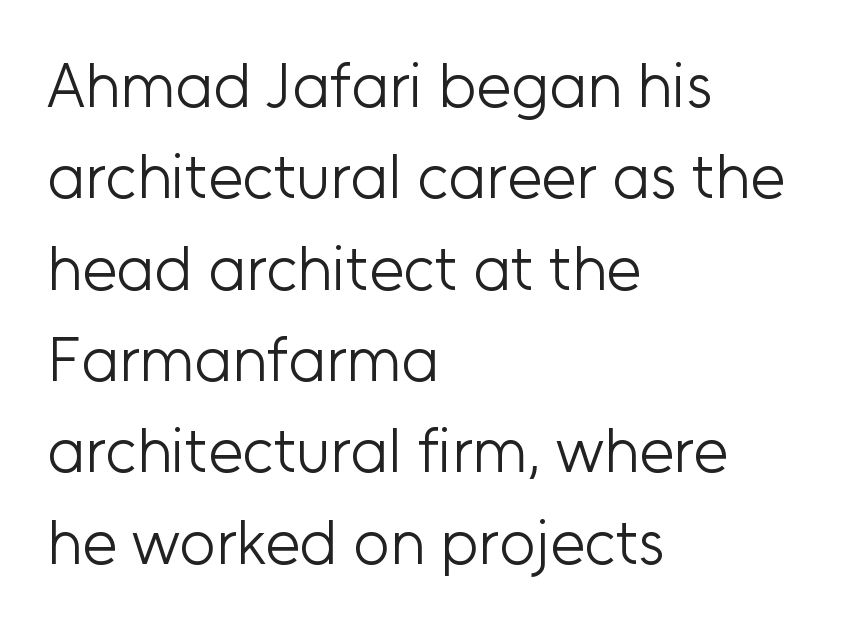
Q: Is the text bold? A: No.
Q: Is the text italic (slanted)? A: No, it is upright.
Q: Is the typeface a serif or a sans-serif typeface? A: Sans-serif.
Q: Is the text underlined? A: No.
Q: How is the paragraph aligned? A: Left-aligned.
Q: Is the spacing between letters normal or unusually wide? A: Normal.
Q: Is the spacing between lines tight, normal or loose? A: Normal.
Q: Width (condensed, normal, or wide)? A: Normal.
Q: Stroke contrast? A: Low.
Q: x-height? A: Medium.
Q: Monospaced? A: No.
